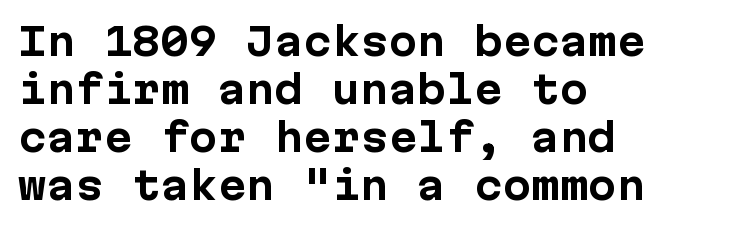
{"serif": "no", "italic": "no", "bold": "yes", "weight": "bold", "width": "normal", "stroke_contrast": "low", "x_height": "medium", "underline": "no", "align": "left", "line_spacing": "normal", "line_spacing_ratio": 1.26, "letter_spacing": "normal", "letter_spacing_em": 0.0, "glyph_px": 38}
